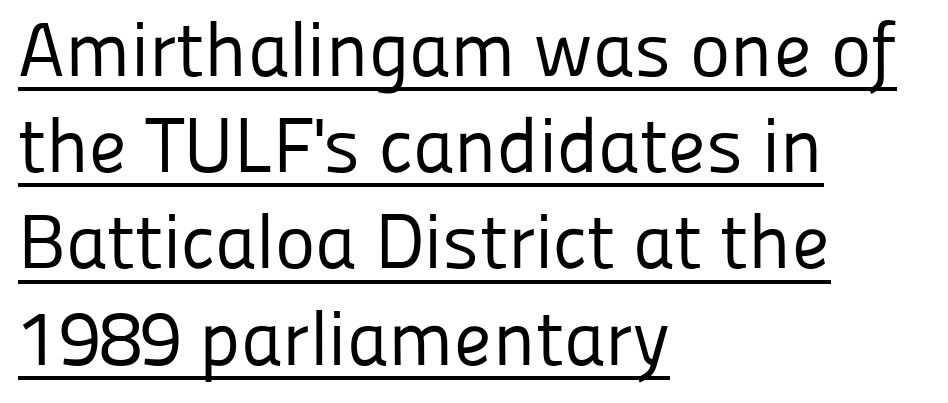
Q: Is the text bold? A: No.
Q: Is the text italic (slanted)? A: No, it is upright.
Q: Is the typeface a serif or a sans-serif typeface? A: Sans-serif.
Q: Is the text underlined? A: Yes.
Q: How is the paragraph aligned? A: Left-aligned.
Q: Is the spacing between letters normal or unusually wide? A: Normal.
Q: Is the spacing between lines tight, normal or loose? A: Normal.
Q: Width (condensed, normal, or wide)? A: Normal.
Q: Stroke contrast? A: Low.
Q: x-height? A: Medium.
Q: Monospaced? A: No.
